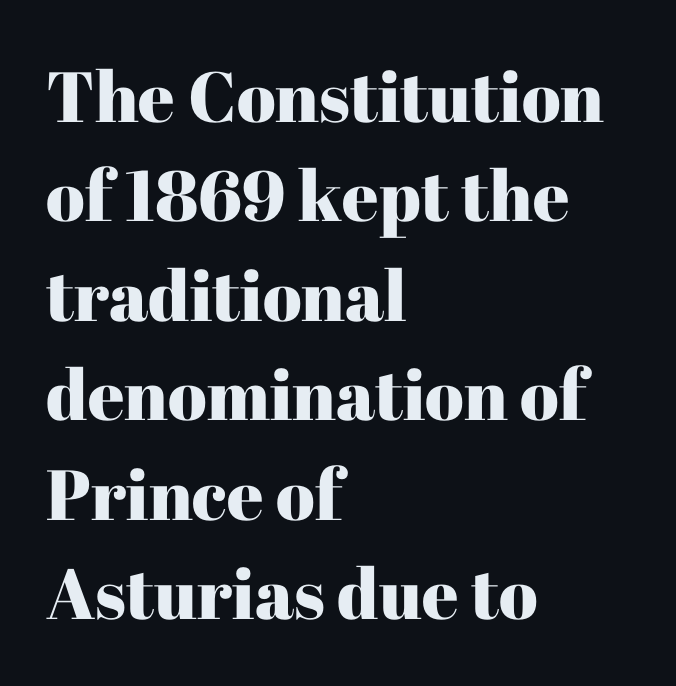
Check under the words: just untouched page. Baseline-to-baseline distance is the conventional proportion of letter height. Horizontally, the lines are justified to the leading edge only. Upright lettering throughout.
